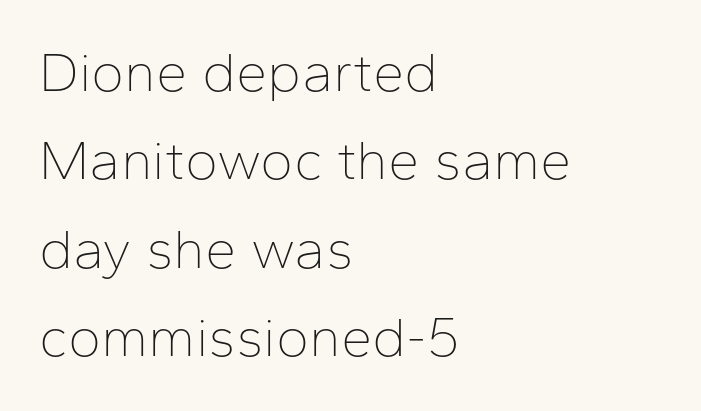
Q: Is the text bold? A: No.
Q: Is the text italic (slanted)? A: No, it is upright.
Q: Is the typeface a serif or a sans-serif typeface? A: Sans-serif.
Q: Is the text underlined? A: No.
Q: How is the paragraph aligned? A: Left-aligned.
Q: Is the spacing between letters normal or unusually wide? A: Normal.
Q: Is the spacing between lines tight, normal or loose? A: Normal.
Q: Width (condensed, normal, or wide)? A: Normal.
Q: Stroke contrast? A: Low.
Q: x-height? A: Medium.
Q: Monospaced? A: No.
